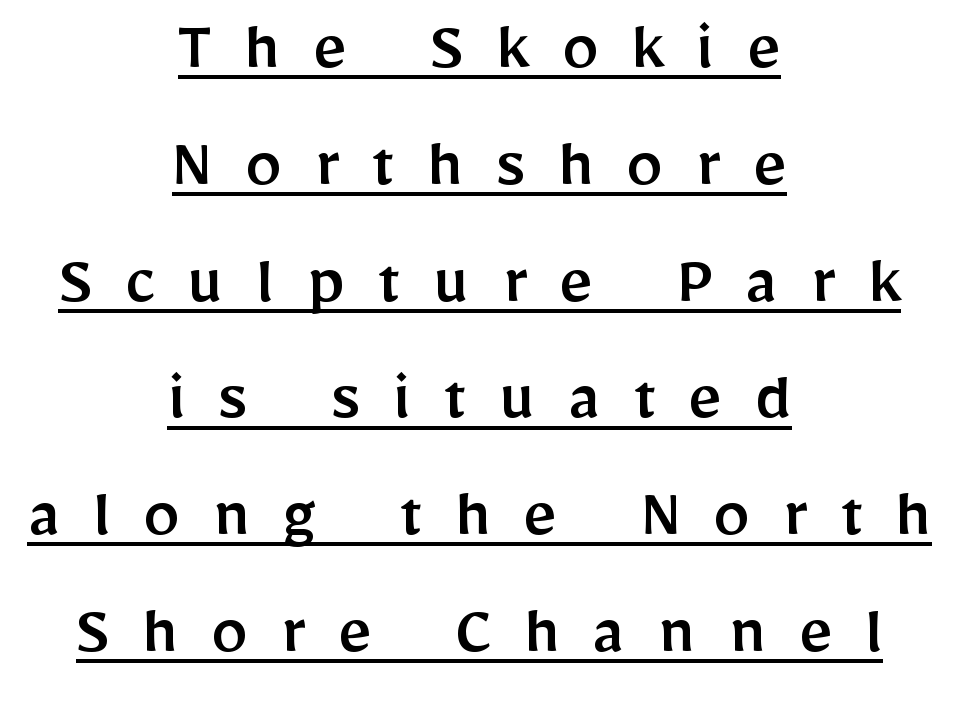
{"serif": "no", "italic": "no", "width": "normal", "stroke_contrast": "low", "x_height": "medium", "monospaced": "no", "underline": "yes", "align": "center", "line_spacing": "normal", "line_spacing_ratio": 1.6, "letter_spacing": "wide", "letter_spacing_em": 0.45, "glyph_px": 73}
